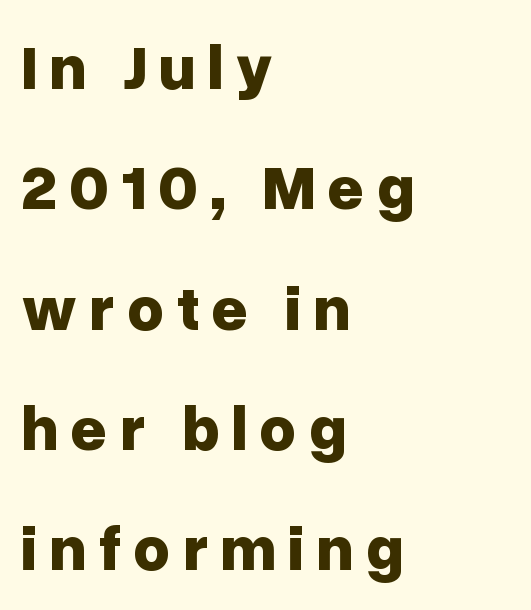
The image shows 64 px bold sans-serif type, upright; set left-aligned, line spacing 1.88x, not underlined; low stroke contrast and a medium x-height.
